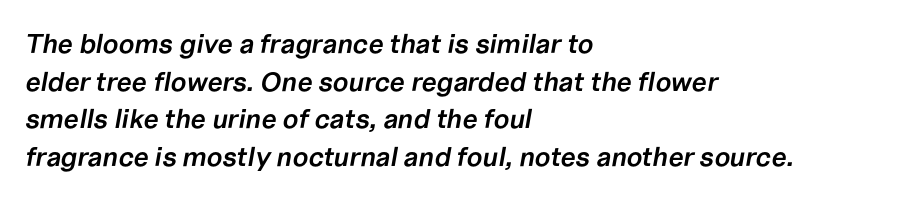
Q: Is the text bold? A: Semi-bold.
Q: Is the text italic (slanted)? A: Yes, it leans right by about 10 degrees.
Q: Is the text underlined? A: No.
Q: How is the paragraph aligned? A: Left-aligned.
Q: Is the spacing between letters normal or unusually wide? A: Normal.
Q: Is the spacing between lines tight, normal or loose? A: Normal.
